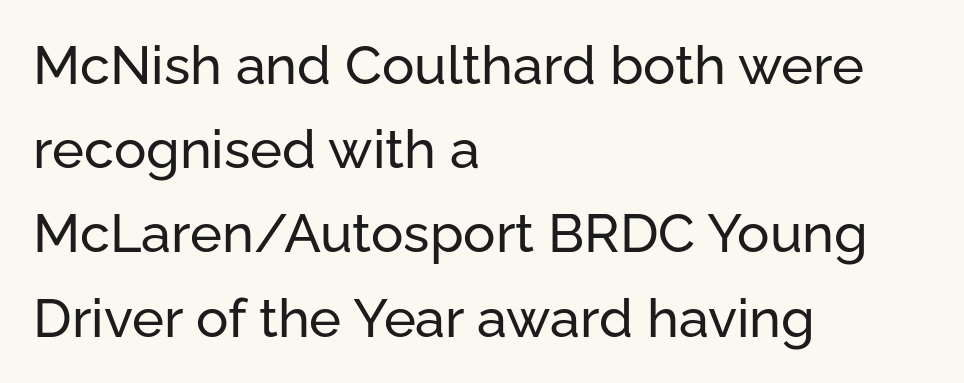
You could not count columns in this text — the font is proportionally spaced. Short note: letters normally spaced. This rendering features lettering with no underline. One-word summary of the alignment: left. Vertically, the passage feels balanced, rows spaced as you'd expect.
